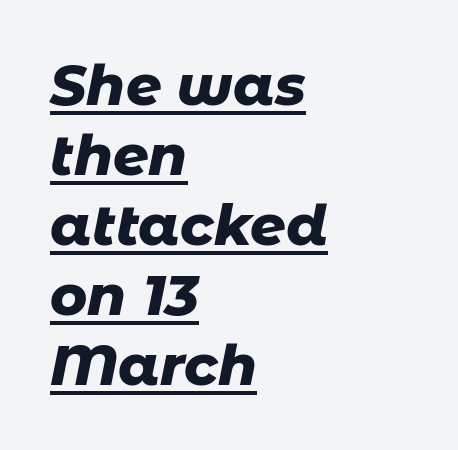
Summary of weight: heavy, a full bold. The type is set solid horizontally, with unmodified tracking. You can see a thin bar hugging the bottom of the glyphs. The glyphs look as if they've been sheared to an angle.
